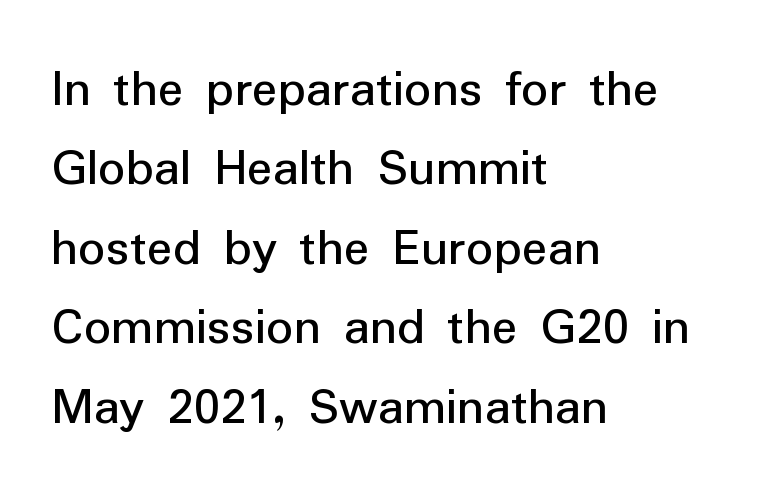
Nothing sits at the stroke ends, so this counts as sans-serif. The line texture is even and compact thanks to regular tracking. The rendering uses natural spacing where letterforms have individual widths. If you measured baseline to baseline, you'd find a middling distance. The rag falls on the right side of this text block.
